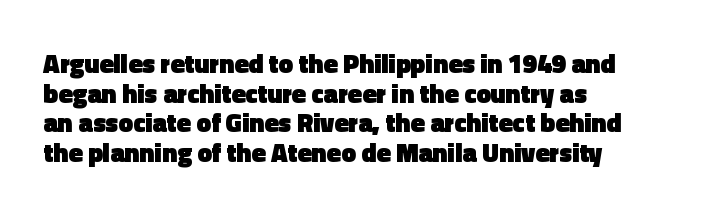
{"italic": "no", "bold": "yes", "underline": "no", "align": "left", "line_spacing": "tight", "line_spacing_ratio": 1.14, "letter_spacing": "normal", "letter_spacing_em": 0.0, "glyph_px": 26}
